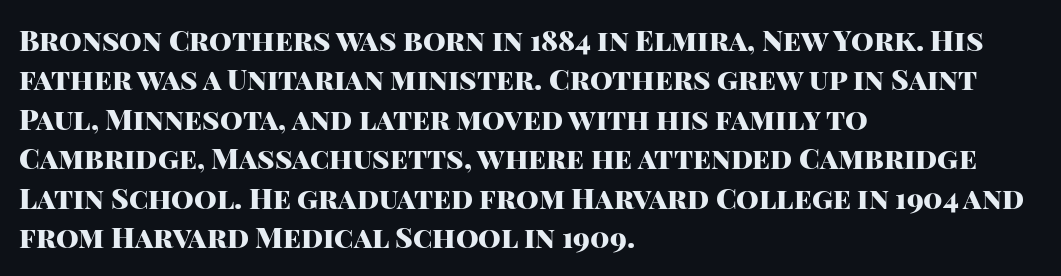
This sample has the flowing, uneven cadence of proportional lettering. Weight: bold. The letterforms sit shoulder to shoulder at normal distance. A sans-serif font was chosen for this passage. If you measured baseline to baseline, you'd find a middling distance.
